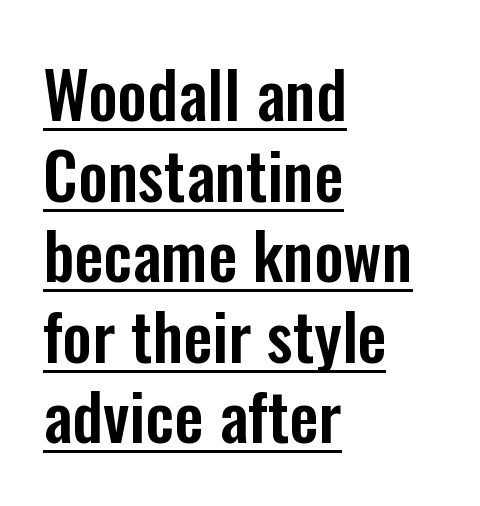
The image shows 65 px condensed sans-serif type, upright; set left-aligned, line spacing 1.24x, normal letter spacing, underlined; low stroke contrast and a medium x-height.
